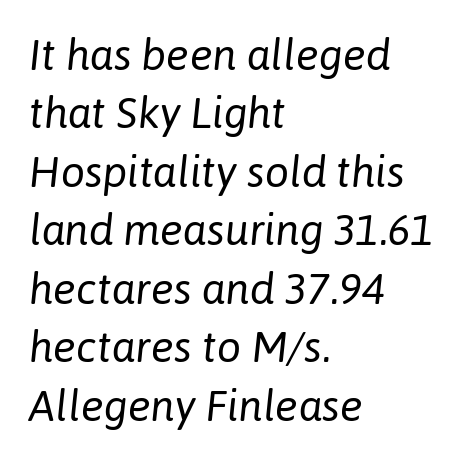
Q: Is the text bold? A: No.
Q: Is the text italic (slanted)? A: Yes, it leans right by about 6 degrees.
Q: Is the text underlined? A: No.
Q: How is the paragraph aligned? A: Left-aligned.
Q: Is the spacing between letters normal or unusually wide? A: Normal.
Q: Is the spacing between lines tight, normal or loose? A: Normal.
Q: Width (condensed, normal, or wide)? A: Normal.
Q: Stroke contrast? A: Low.
Q: x-height? A: Medium.
Q: Monospaced? A: No.
